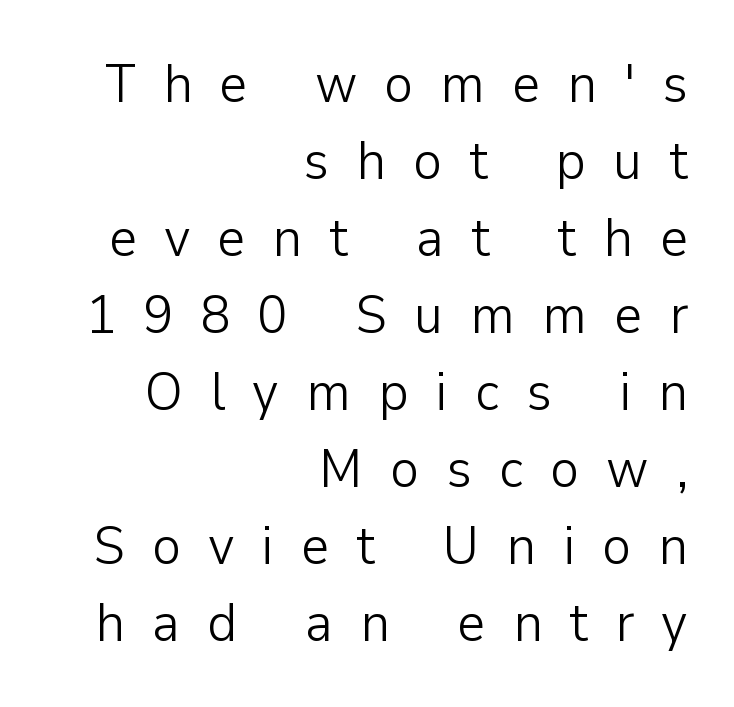
The image shows 55 px light sans-serif type, upright; set right-aligned, normal line spacing (1.4x), unusually wide letter spacing (+0.49 em), not underlined; low stroke contrast and a medium x-height.
